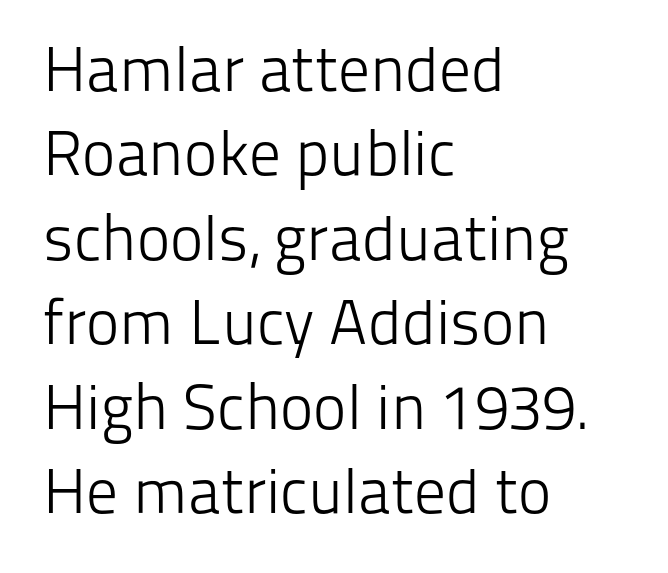
Posture: straight, roman, zero tilt. Ink coverage per letter is moderate at most. The baseline area is clear. Tracking here is standard; glyphs follow each other at the usual distance. A normal amount of white space separates one row of letters from the next.
